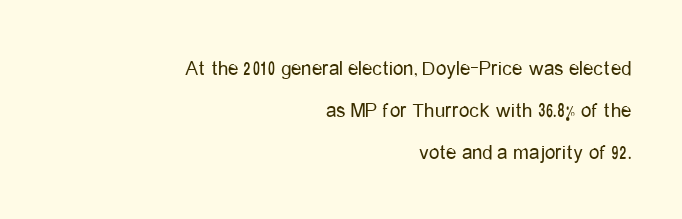
{"italic": "no", "bold": "no", "underline": "no", "align": "right", "line_spacing": "loose", "line_spacing_ratio": 1.99, "letter_spacing": "normal", "letter_spacing_em": 0.0, "glyph_px": 21}
